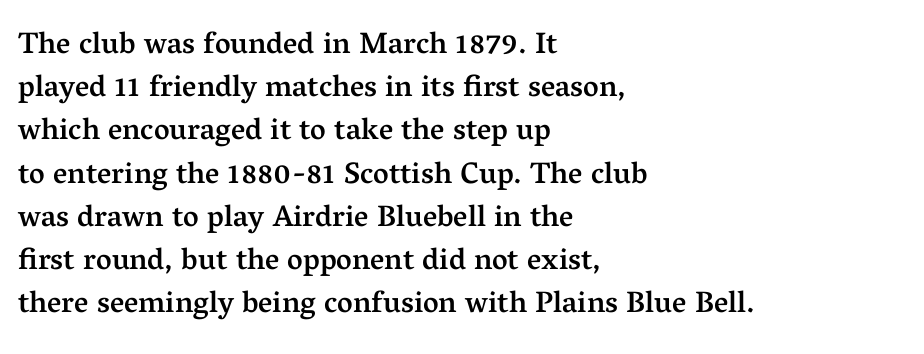
Q: Is the text bold? A: Semi-bold.
Q: Is the text italic (slanted)? A: No, it is upright.
Q: Is the typeface a serif or a sans-serif typeface? A: Serif.
Q: Is the text underlined? A: No.
Q: How is the paragraph aligned? A: Left-aligned.
Q: Is the spacing between letters normal or unusually wide? A: Normal.
Q: Is the spacing between lines tight, normal or loose? A: Normal.
Q: Width (condensed, normal, or wide)? A: Normal.
Q: Stroke contrast? A: Medium.
Q: x-height? A: Medium.
Q: Monospaced? A: No.
